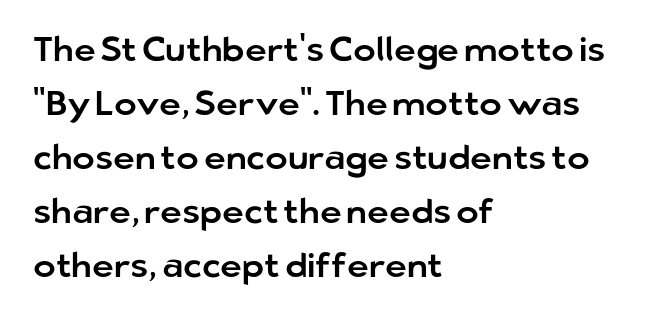
{"serif": "no", "italic": "no", "width": "normal", "stroke_contrast": "low", "x_height": "medium", "monospaced": "no", "underline": "no", "align": "left", "line_spacing": "normal", "line_spacing_ratio": 1.59, "letter_spacing": "normal", "letter_spacing_em": 0.0, "glyph_px": 34}
